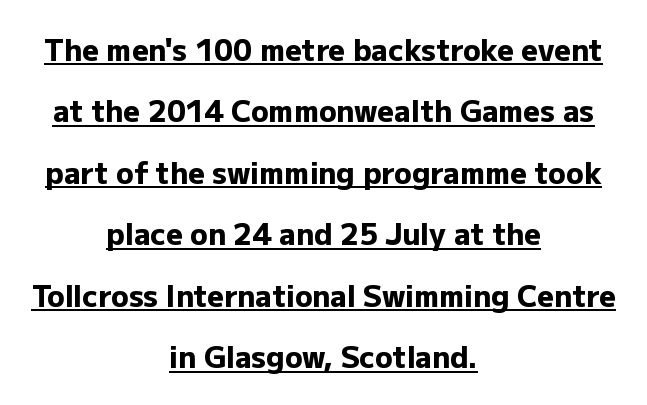
The image shows 29 px heavy sans-serif type, upright; set centered, loose line spacing (2.12x), normal letter spacing, underlined; low stroke contrast and a medium x-height.
